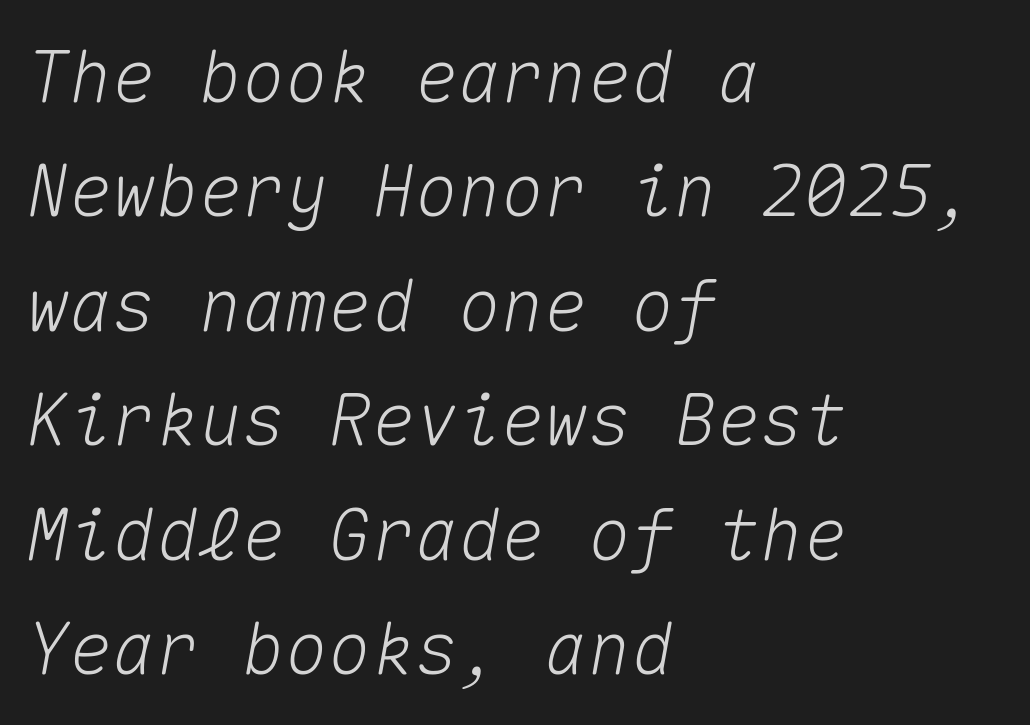
Q: Is the text italic (slanted)? A: Yes, it leans right by about 10 degrees.
Q: Is the text underlined? A: No.
Q: How is the paragraph aligned? A: Left-aligned.
Q: Is the spacing between letters normal or unusually wide? A: Normal.
Q: Is the spacing between lines tight, normal or loose? A: Normal.
Q: Width (condensed, normal, or wide)? A: Normal.
Q: Stroke contrast? A: Medium.
Q: x-height? A: Medium.
Q: Monospaced? A: Yes.
